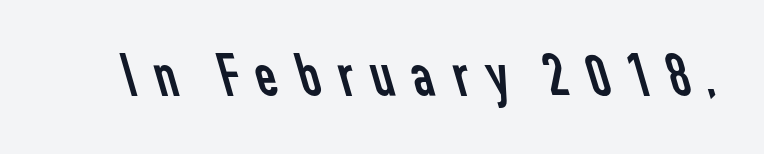
The image shows 61 px regular-weight sans-serif type; set not underlined; low stroke contrast and a medium x-height.
